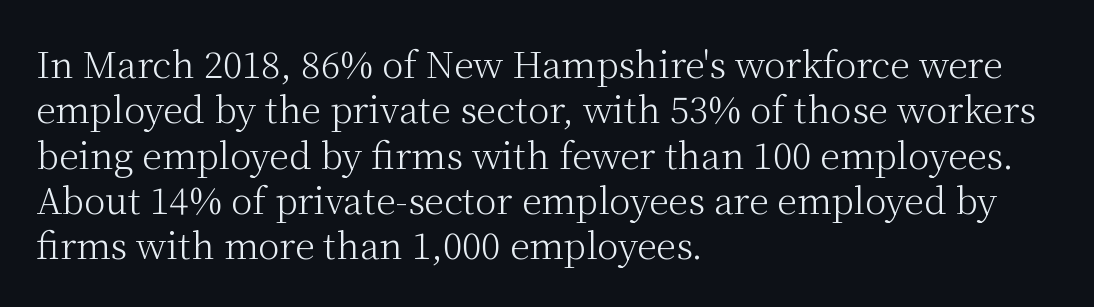
{"serif": "yes", "italic": "no", "bold": "no", "weight": "light", "width": "normal", "stroke_contrast": "medium", "x_height": "medium", "monospaced": "no", "underline": "no", "align": "left", "line_spacing": "normal", "line_spacing_ratio": 1.26, "letter_spacing": "normal", "letter_spacing_em": 0.0, "glyph_px": 36}
